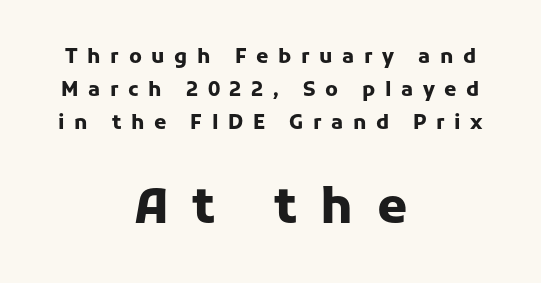
The image shows 49 px heavy sans-serif type, upright; set centered, normal line spacing (1.65x), unusually wide letter spacing (+0.48 em), not underlined; the second (bottom) block is 2.45x larger; low stroke contrast and a medium x-height.
